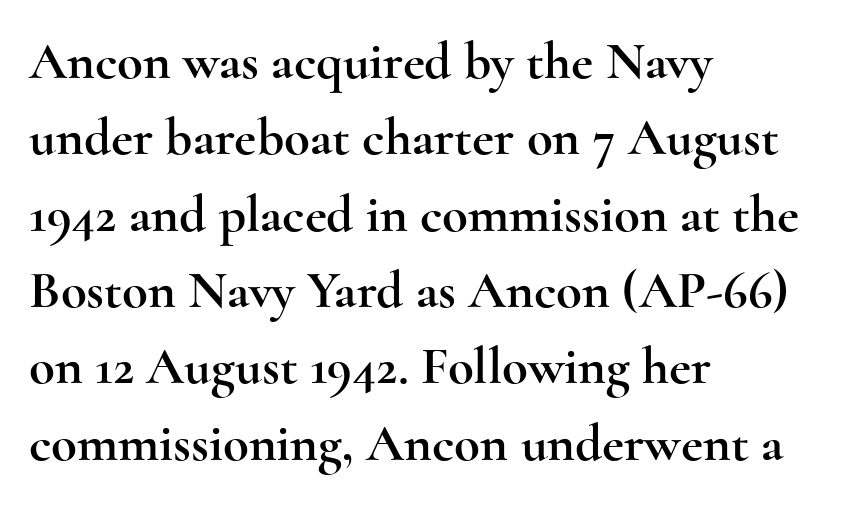
The image shows 53 px wide serif type, upright; set left-aligned, normal line spacing (1.44x), normal letter spacing, not underlined; a small x-height.
